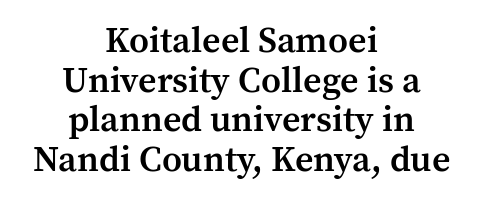
The image shows 36 px semibold serif type, upright; set centered, tight line spacing (1.1x), normal letter spacing, not underlined; medium stroke contrast and a medium x-height.
